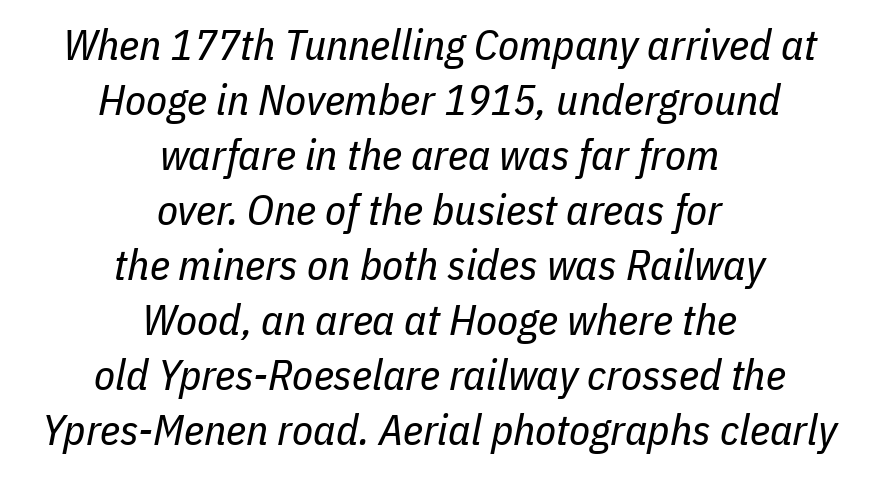
Characters are canted at an angle relative to the baseline's perpendicular. Short note: letters normally spaced. Is the block centered? Yes — each line is placed symmetrically about the middle. No extra ink here — the face is not bold.
